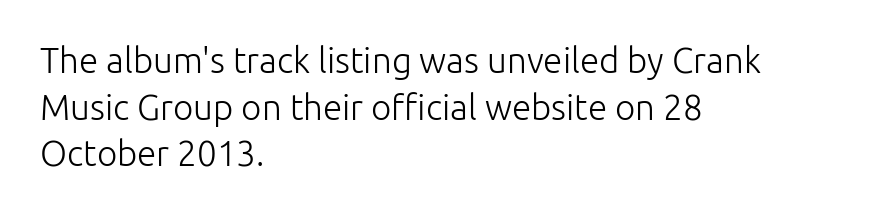
Notice how the stems are strictly vertical — no italics here. Proportional: the letters do not fall into vertical columns. Each row of text sits above clean, open space. Does extra space separate the letters? No, they use regular spacing. Observe the absence of serifs on each vertical stroke in this sample. Is there much room between lines? A standard amount, neither cramped nor airy.
